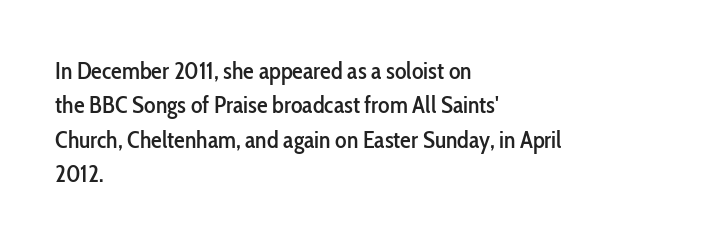
The rows are spaced the way most documents space them. Italic: no, the glyphs are upright roman. Reading down the block, your eye returns to a fixed left position each line. The words here are not underlined. Nothing unusual about the tracking: characters are spaced as the font intends.
